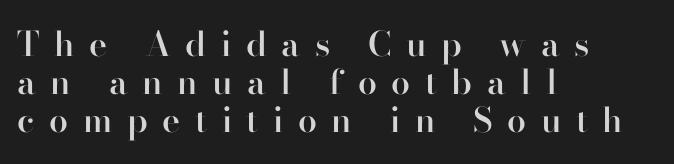
These lines have a slow, spaced-out rhythm from letter to letter. Are there feet on the stems? There are — it's a serif. Each letter keeps its own natural width here, so spacing adapts to shape. Italic? Not at all — the glyphs are vertical. If you drew a ruler down the left edge, every line would touch it.
